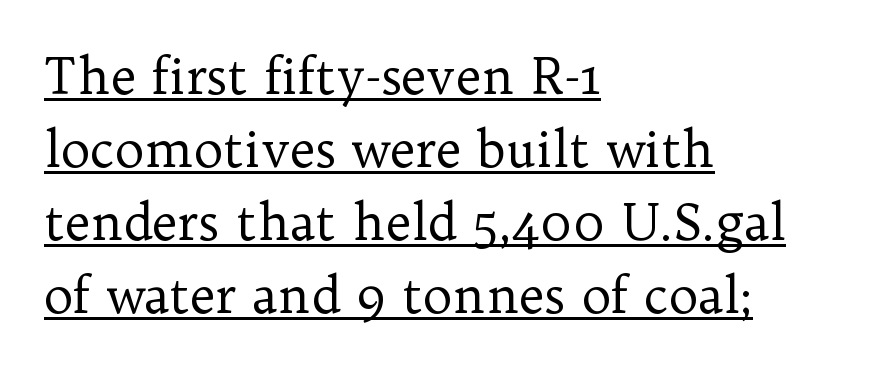
This sample carries an underscore along the baseline area. These lines are composed in type with serifs. The text block is weighted toward the left margin, trailing off unevenly rightward. Think of a printed novel: that variable character pitch is what you see here.
